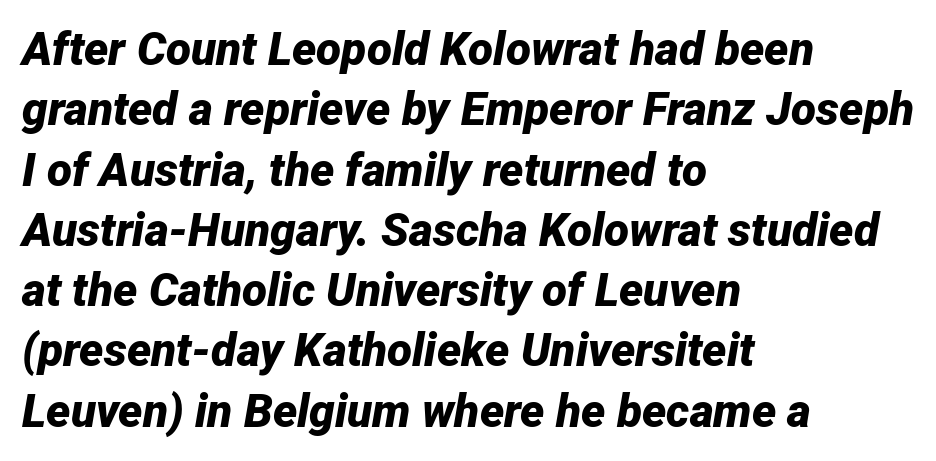
{"italic": "yes", "lean": "right", "slant_degrees": 12, "bold": "yes", "weight": "bold", "width": "normal", "stroke_contrast": "low", "x_height": "medium", "monospaced": "no", "underline": "no", "align": "left", "line_spacing": "normal", "line_spacing_ratio": 1.31, "letter_spacing": "normal", "letter_spacing_em": 0.0, "glyph_px": 46}
